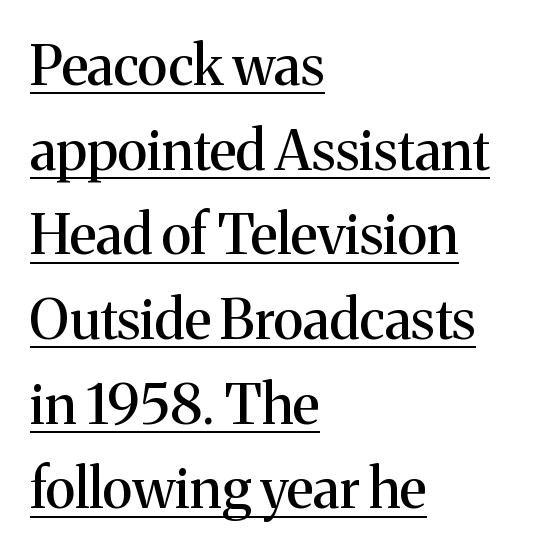
{"serif": "yes", "italic": "no", "width": "normal", "stroke_contrast": "medium", "x_height": "medium", "monospaced": "no", "underline": "yes", "align": "left", "line_spacing": "normal", "line_spacing_ratio": 1.54, "letter_spacing": "normal", "letter_spacing_em": 0.0, "glyph_px": 55}
